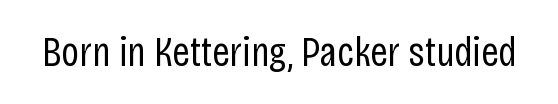
Is this a heavy cut? Hardly; it is regular or lighter. The gaps between neighbouring characters are ordinary and unremarkable. These lines are rendered in a variable-pitch font. Ascenders rise straight up at ninety degrees. I'd call this a sans setting — the letters go barefoot.
